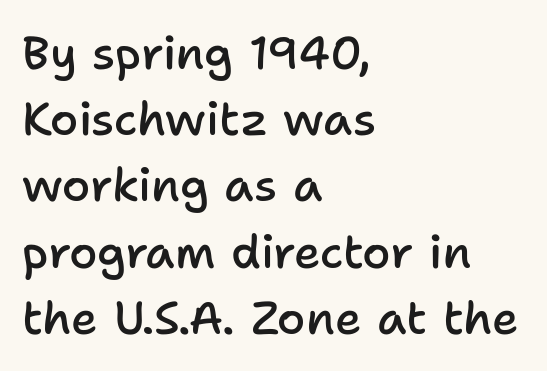
The image shows 46 px semibold sans-serif type, upright; set left-aligned, normal line spacing (1.44x), normal letter spacing, not underlined; low stroke contrast and a medium x-height.
